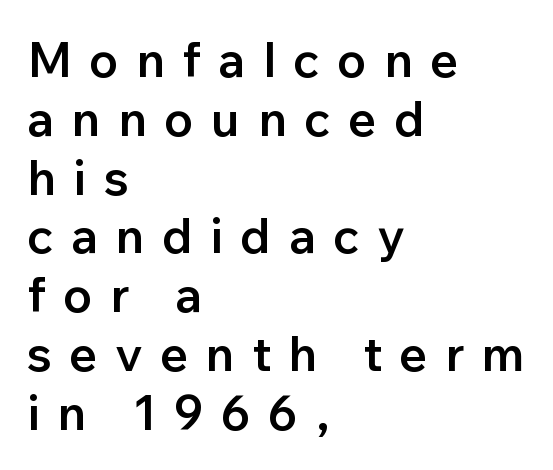
The image shows 49 px semibold sans-serif type, upright; set left-aligned, line spacing 1.2x, unusually wide letter spacing (+0.35 em), not underlined; low stroke contrast and a medium x-height.
